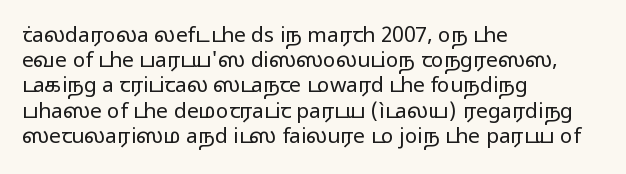
The image shows 21 px text type, upright; set left-aligned, line spacing 1.2x, normal letter spacing, not underlined.
